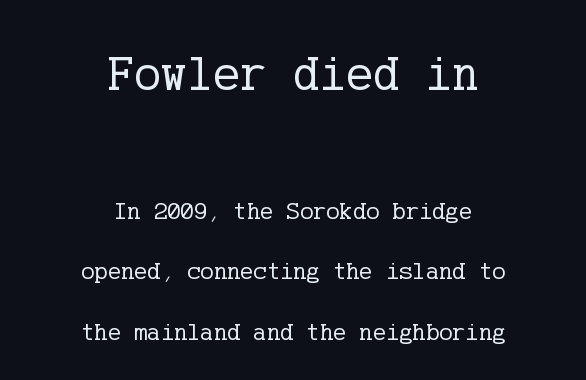
Q: Is the text bold? A: No.
Q: Is the text italic (slanted)? A: No, it is upright.
Q: Is the typeface a serif or a sans-serif typeface? A: Serif.
Q: Is the text underlined? A: No.
Q: How is the paragraph aligned? A: Centered.
Q: Is the spacing between letters normal or unusually wide? A: Normal.
Q: Is the spacing between lines tight, normal or loose? A: Loose.
Q: Which block of text is set in a larger size, the first (top) or the second (bottom)? A: The first (top) one.
Q: Width (condensed, normal, or wide)? A: Normal.
Q: Stroke contrast? A: Low.
Q: x-height? A: Medium.
